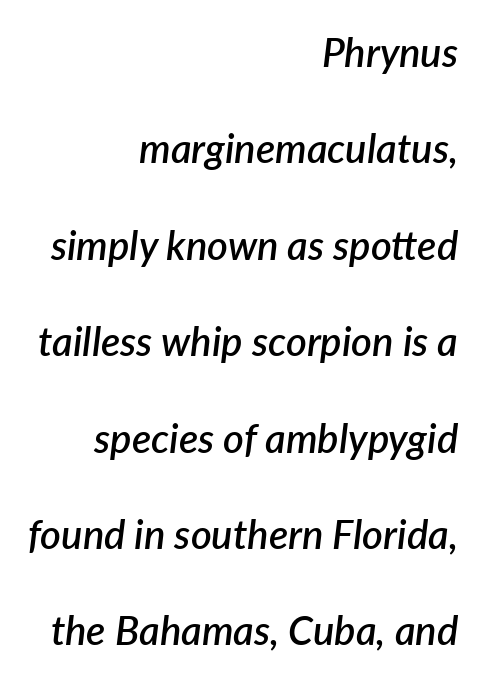
The image shows 40 px semibold type, italic (leaning right); set right-aligned, loose line spacing (2.41x), normal letter spacing, not underlined; low stroke contrast and a medium x-height.
